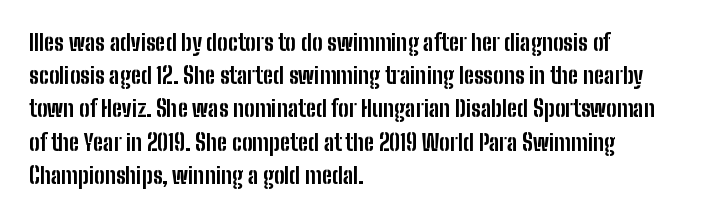
{"italic": "no", "bold": "yes", "underline": "no", "align": "left", "line_spacing": "normal", "line_spacing_ratio": 1.51, "letter_spacing": "normal", "letter_spacing_em": 0.0, "glyph_px": 22}
